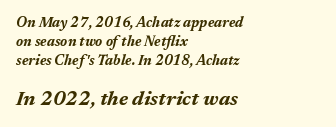
The image shows 20 px bold type, italic (leaning right); set left-aligned, normal line spacing (1.37x), normal letter spacing, not underlined; the second (bottom) block is 1.43x larger.
